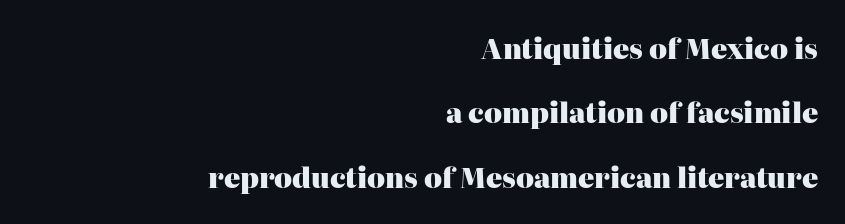
Decoration check: the copy has no underline. Compared with typical body copy, the letter spacing here is the same. The typography opts for an upright posture over an oblique one. Where is the straight margin? On the right. Bold? Absolutely — the strokes are thick and heavy.
